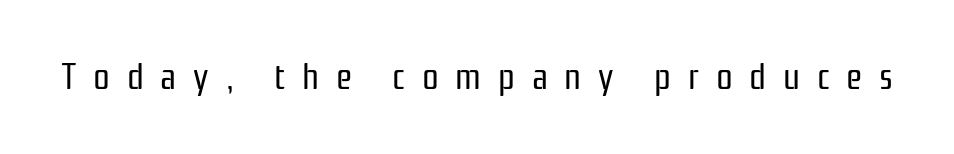
The image shows 37 px regular-weight, condensed sans-serif type, upright; set unusually wide letter spacing (+0.45 em), not underlined; low stroke contrast and a medium x-height.
